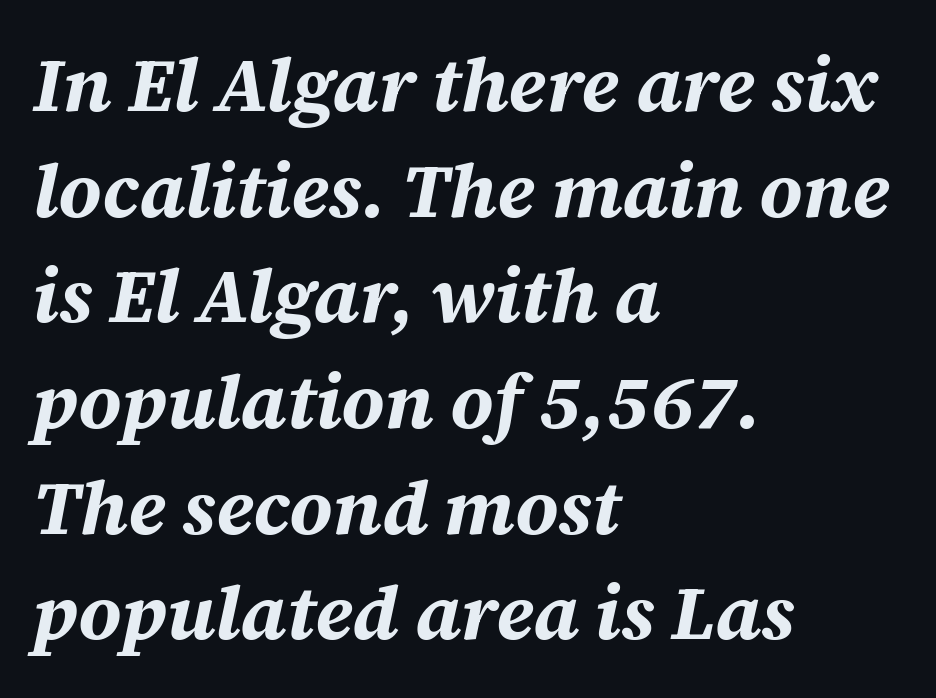
The image shows 76 px bold type, italic (leaning right); set left-aligned, normal line spacing (1.39x), normal letter spacing, not underlined; medium stroke contrast and a large x-height.
